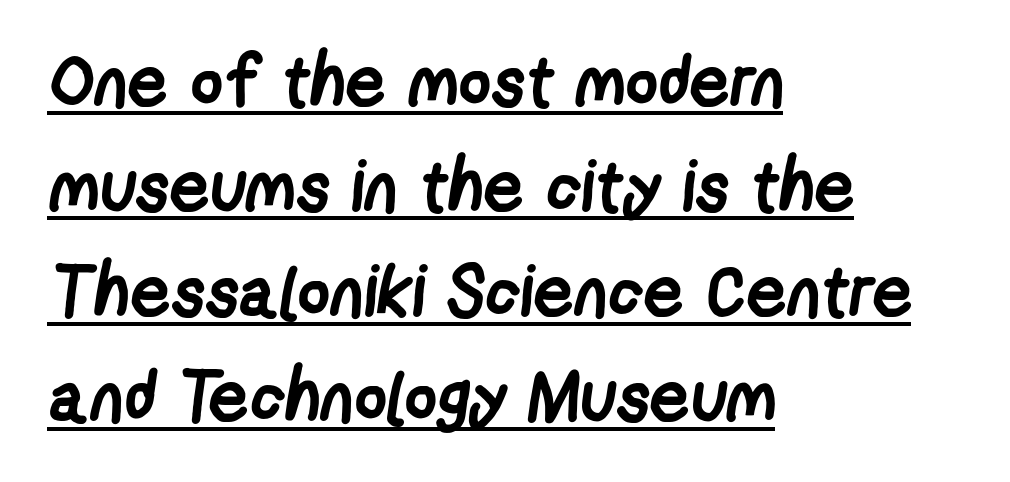
The space between consecutive lines is moderate. Spacing between characters is what you'd get straight out of the box. Compared with an ordinary text face, these strokes are far heavier — a full bold. The paragraph shown leans on its left margin. The designer went with a sans here, leaving each stem footless. Do the characters align in a grid? No, the font is proportional.
